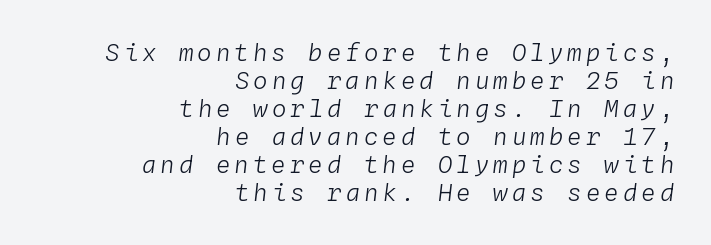
Q: Is the text bold? A: No.
Q: Is the text italic (slanted)? A: Yes, it leans right by about 4 degrees.
Q: Is the text underlined? A: No.
Q: How is the paragraph aligned? A: Right-aligned.
